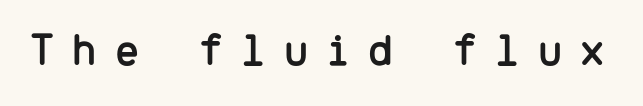
{"serif": "no", "italic": "no", "width": "normal", "stroke_contrast": "low", "x_height": "medium", "monospaced": "yes", "underline": "no", "letter_spacing": "wide", "letter_spacing_em": 0.34, "glyph_px": 47}
